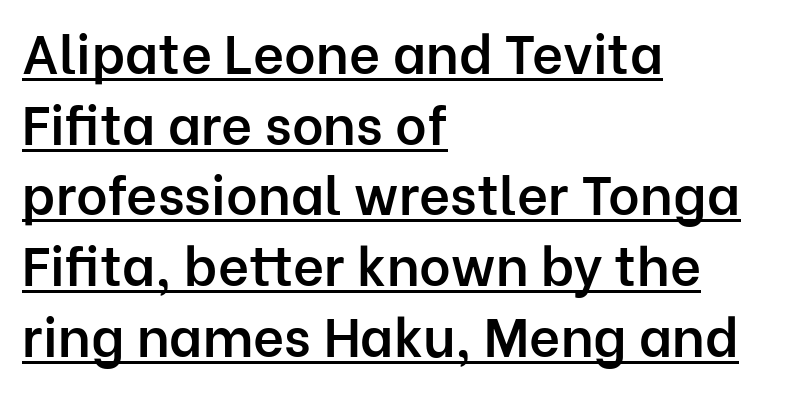
{"serif": "no", "italic": "no", "bold": "semi", "weight": "semibold", "width": "normal", "stroke_contrast": "low", "x_height": "medium", "monospaced": "no", "underline": "yes", "align": "left", "line_spacing": "normal", "line_spacing_ratio": 1.31, "letter_spacing": "normal", "letter_spacing_em": 0.0, "glyph_px": 54}
